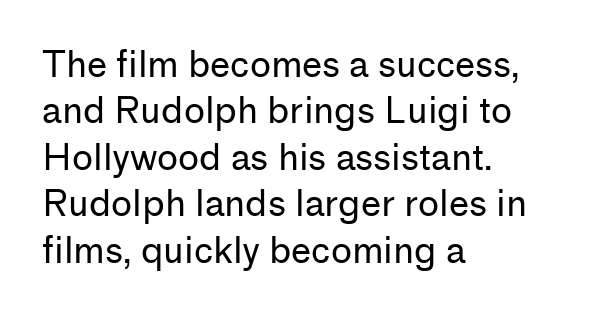
The letters advance in unequal steps, a hallmark of proportional type. A roman cut, with each character standing at attention. Nope, no serifs anywhere on these letters. Tracking here is standard; glyphs follow each other at the usual distance. The rendering uses a moderate line-height, typical for paragraphs. Stroke thickness stays within the range of a standard reading face or lighter.
